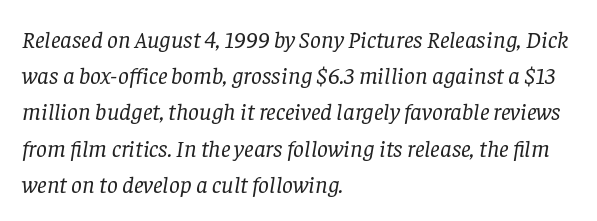
{"italic": "yes", "lean": "right", "slant_degrees": 8, "bold": "no", "underline": "no", "align": "left", "line_spacing": "normal", "line_spacing_ratio": 1.51, "letter_spacing": "normal", "letter_spacing_em": 0.0, "glyph_px": 24}
